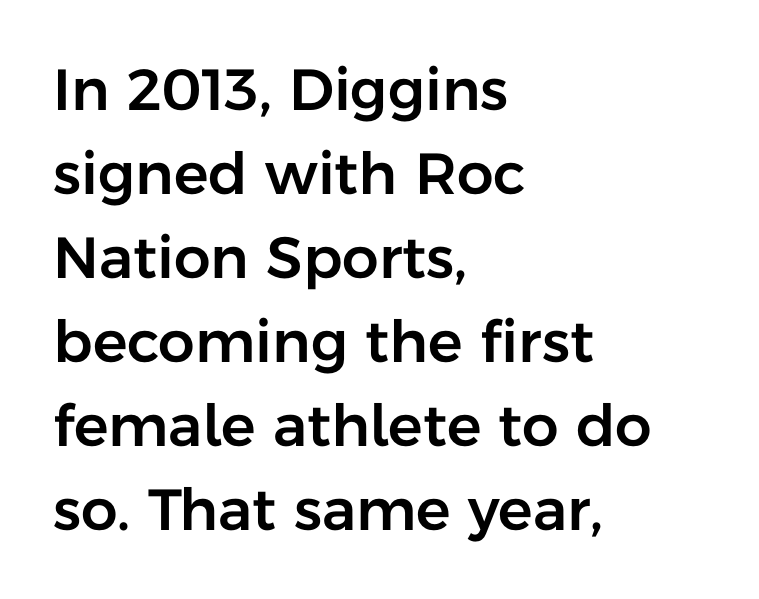
Q: Is the text italic (slanted)? A: No, it is upright.
Q: Is the typeface a serif or a sans-serif typeface? A: Sans-serif.
Q: Is the text underlined? A: No.
Q: How is the paragraph aligned? A: Left-aligned.
Q: Is the spacing between letters normal or unusually wide? A: Normal.
Q: Is the spacing between lines tight, normal or loose? A: Normal.
Q: Width (condensed, normal, or wide)? A: Normal.
Q: Stroke contrast? A: Low.
Q: x-height? A: Medium.
Q: Monospaced? A: No.
